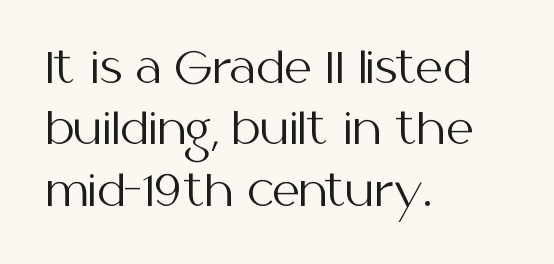
Rows of type keep a routine distance in the vertical direction. Glyph-to-glyph distance matches everyday printed text. What kind of face is this? One without serifs — a sans. Unlike italic type, these characters show no tilt at all.
